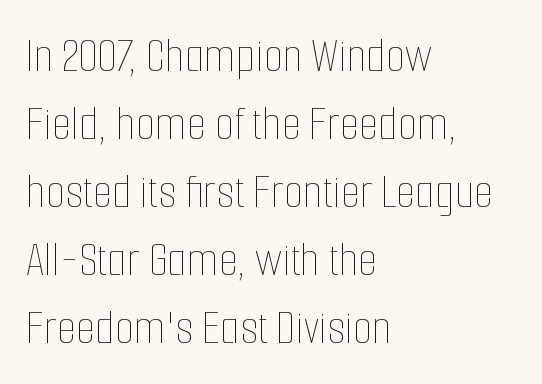
{"italic": "no", "bold": "no", "weight": "thin", "width": "condensed", "stroke_contrast": "low", "x_height": "medium", "monospaced": "no", "underline": "no", "align": "left", "line_spacing": "normal", "line_spacing_ratio": 1.36, "letter_spacing": "normal", "letter_spacing_em": 0.0, "glyph_px": 50}
